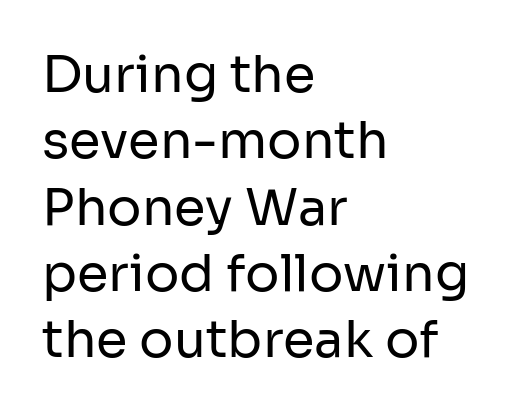
Q: Is the text bold? A: No.
Q: Is the text italic (slanted)? A: No, it is upright.
Q: Is the typeface a serif or a sans-serif typeface? A: Sans-serif.
Q: Is the text underlined? A: No.
Q: How is the paragraph aligned? A: Left-aligned.
Q: Is the spacing between letters normal or unusually wide? A: Normal.
Q: Is the spacing between lines tight, normal or loose? A: Normal.
Q: Width (condensed, normal, or wide)? A: Normal.
Q: Stroke contrast? A: Low.
Q: x-height? A: Medium.
Q: Monospaced? A: No.
